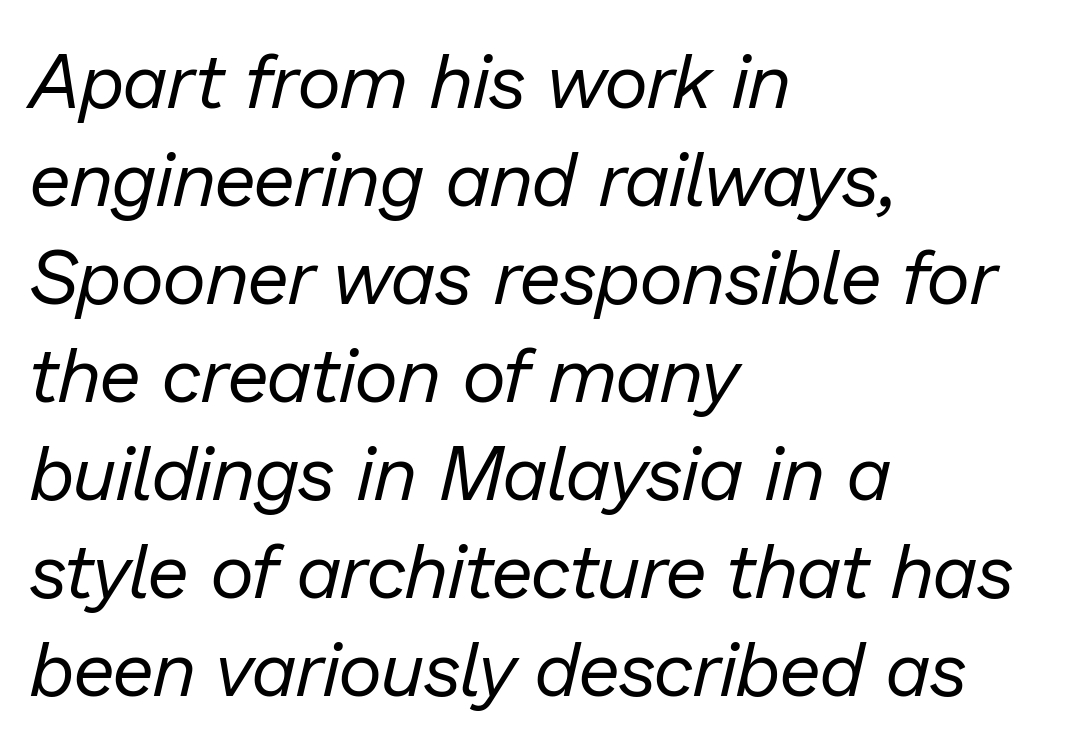
{"italic": "yes", "lean": "right", "slant_degrees": 13, "bold": "no", "weight": "regular", "width": "normal", "stroke_contrast": "low", "x_height": "medium", "monospaced": "no", "underline": "no", "align": "left", "line_spacing": "normal", "line_spacing_ratio": 1.29, "letter_spacing": "normal", "letter_spacing_em": 0.0, "glyph_px": 76}
